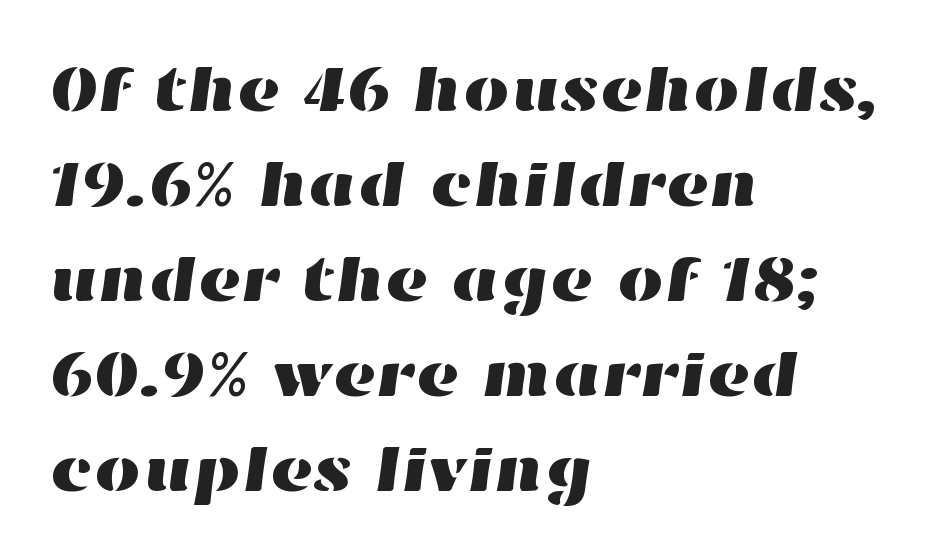
The image shows 66 px wide type; set left-aligned, normal line spacing (1.44x), normal letter spacing, not underlined; high stroke contrast and a medium x-height.
